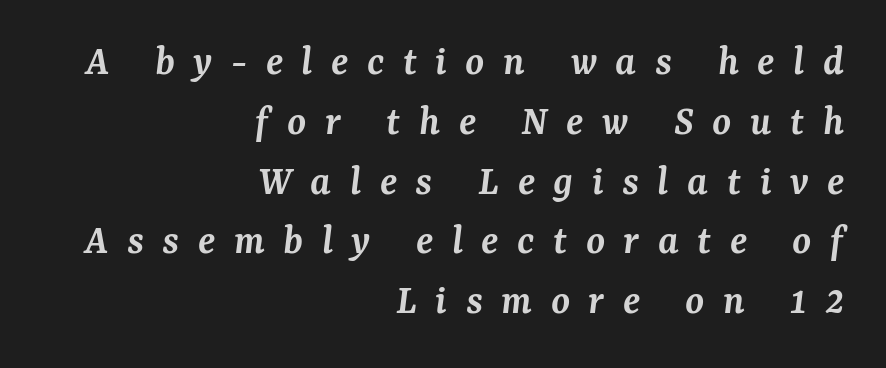
The image shows 43 px semibold serif type, italic (leaning right); set right-aligned, normal line spacing (1.39x), unusually wide letter spacing (+0.43 em), not underlined; medium stroke contrast and a medium x-height.
